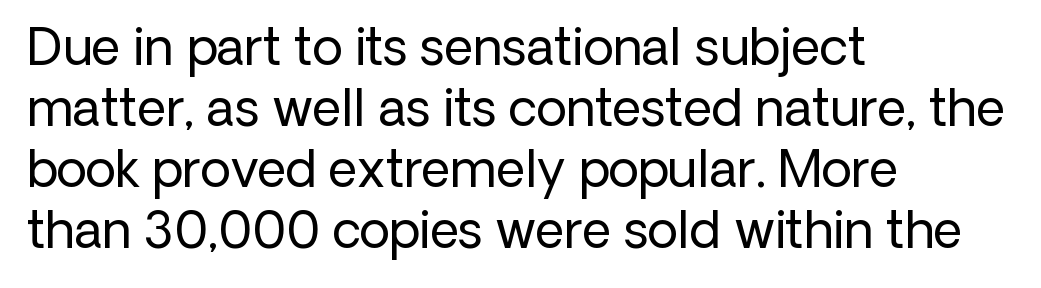
The image shows 50 px regular-weight sans-serif type, upright; set left-aligned, line spacing 1.22x, normal letter spacing, not underlined; low stroke contrast and a medium x-height.
